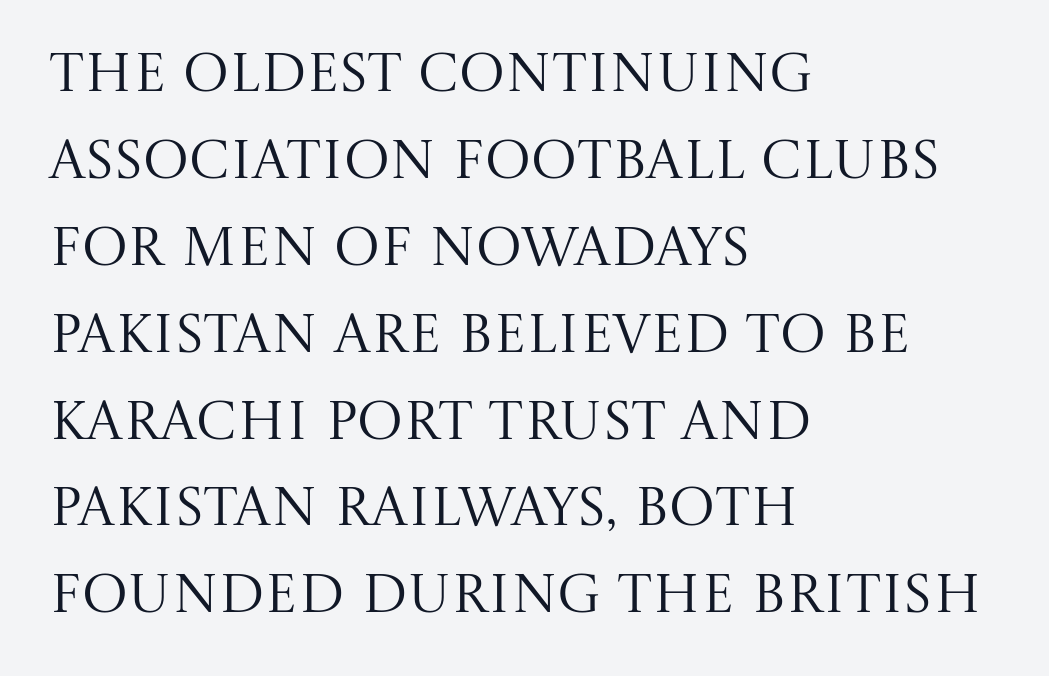
{"serif": "yes", "italic": "no", "bold": "no", "weight": "regular", "width": "normal", "stroke_contrast": "medium", "x_height": "large", "monospaced": "no", "underline": "no", "align": "left", "line_spacing": "normal", "line_spacing_ratio": 1.58, "letter_spacing": "normal", "letter_spacing_em": 0.0, "glyph_px": 55}
